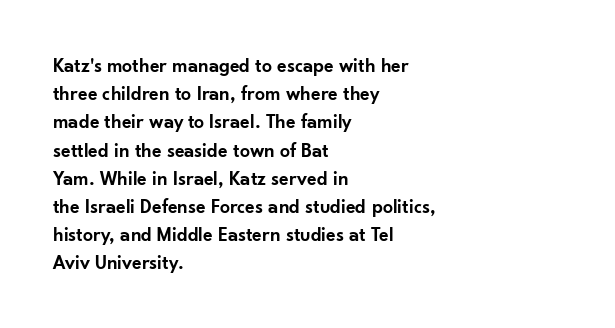
Q: Is the text bold? A: Semi-bold.
Q: Is the text italic (slanted)? A: No, it is upright.
Q: Is the text underlined? A: No.
Q: How is the paragraph aligned? A: Left-aligned.
Q: Is the spacing between letters normal or unusually wide? A: Normal.
Q: Is the spacing between lines tight, normal or loose? A: Normal.
